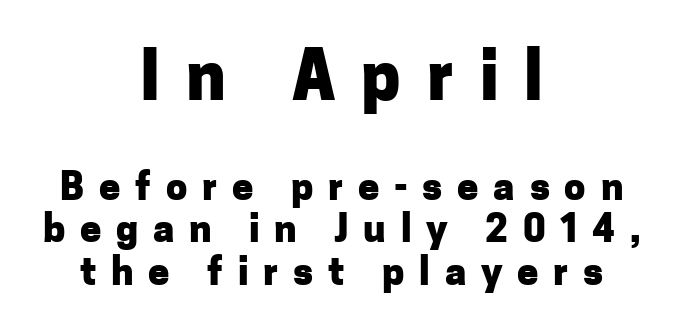
The tracking jumps out immediately: characters are airy and widely separated. Notice how descenders almost collide with the ascenders below — that's tight leading. This sample is center-justified, so both line endings float freely. Look at the stroke-to-counter ratio: heavy, a bold.
